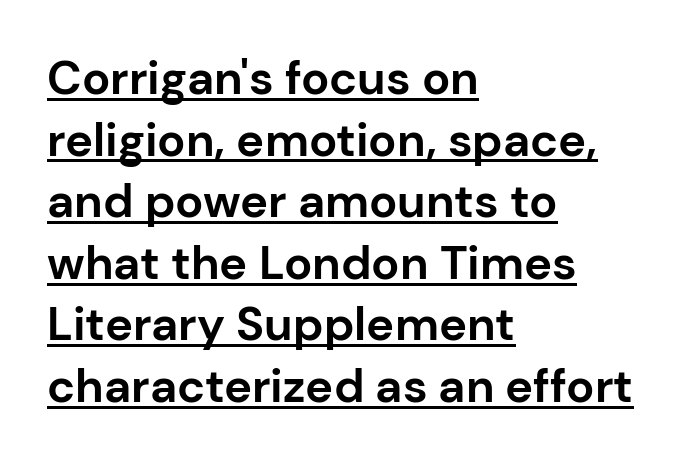
The image shows 47 px bold sans-serif type, upright; set left-aligned, normal line spacing (1.31x), normal letter spacing, underlined; low stroke contrast and a medium x-height.
